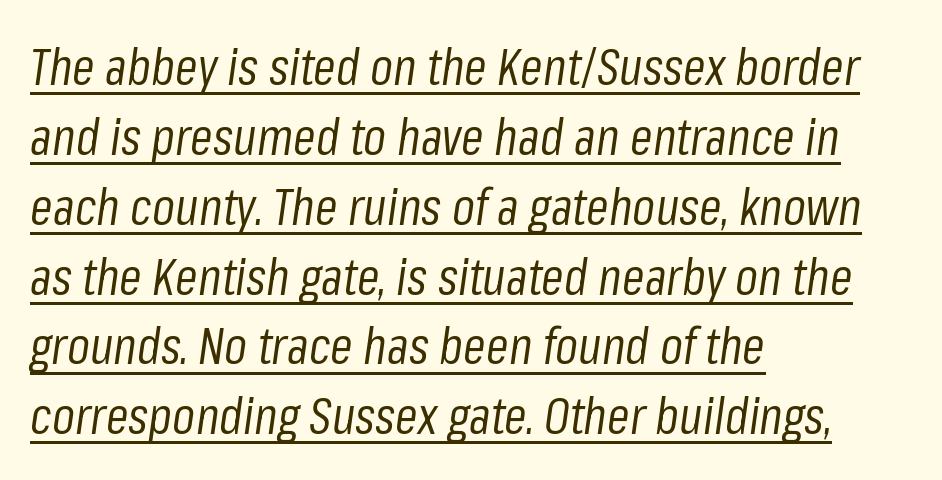
The image shows 51 px regular-weight, condensed type, italic (leaning right); set left-aligned, normal line spacing (1.37x), normal letter spacing, underlined; low stroke contrast and a medium x-height.
